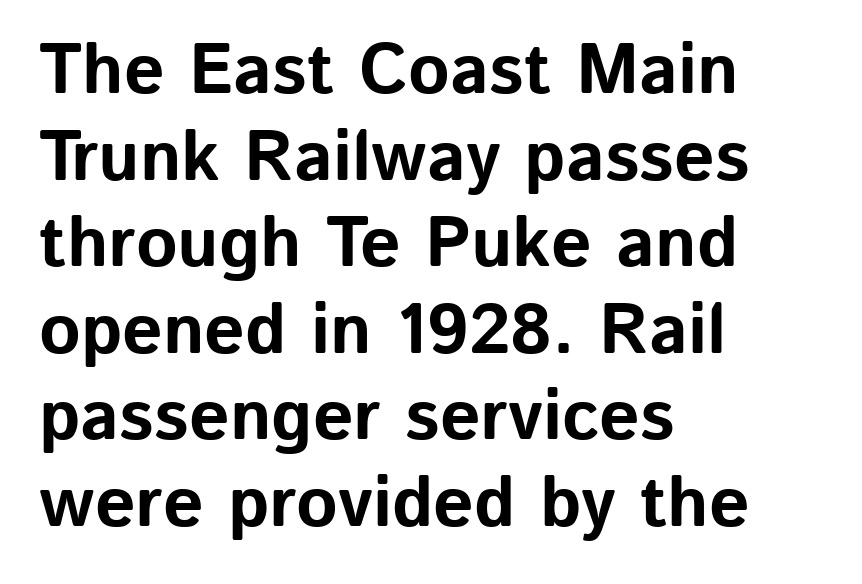
{"serif": "no", "italic": "no", "bold": "yes", "weight": "bold", "width": "normal", "stroke_contrast": "low", "x_height": "medium", "monospaced": "no", "underline": "no", "align": "left", "line_spacing_ratio": 1.22, "letter_spacing": "normal", "letter_spacing_em": 0.0, "glyph_px": 71}
